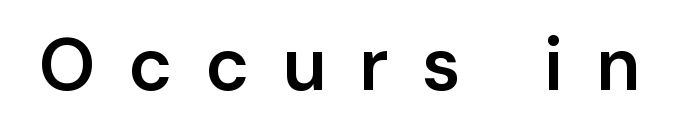
Is this a fixed-width face? No — the glyphs have proportional, varying widths. Glyph-to-glyph distance is far greater than everyday printed text. This is sans-serif lettering, the kind often seen on screens and signage. These words are printed semibold, heavier than regular yet not bold. You can tell it's not italic because the verticals are truly vertical. The foot of each line stays bare and open.
